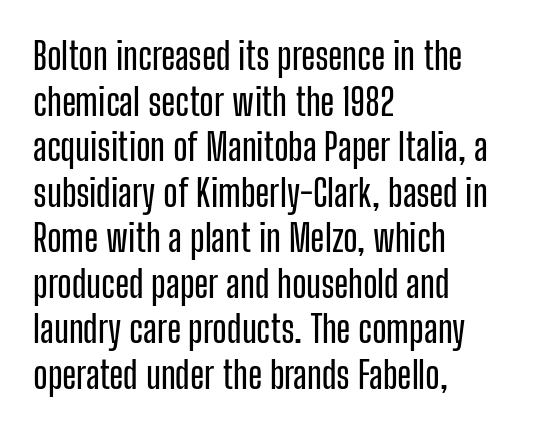
Here the glyphs are tracked normally, forming tight word shapes. Note: no serifs on the glyphs. Check under the words: just untouched page. These lines are rendered in a variable-pitch font.
